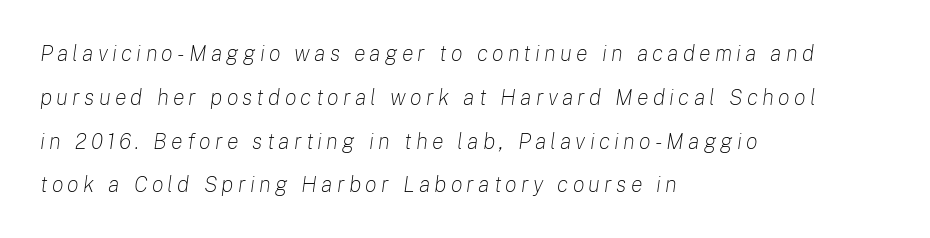
The glyphs look as if they've been sheared to an angle. Underlining? Definitely not there. The ragged edge is on the right, which tells us the setting is flush left. The strokes are not fattened; the text isn't bold. The line-height multiplier appears high, well above default.
